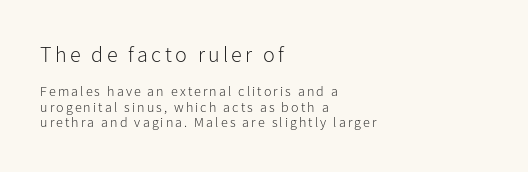
Q: Is the text bold? A: No.
Q: Is the text italic (slanted)? A: No, it is upright.
Q: Is the text underlined? A: No.
Q: How is the paragraph aligned? A: Left-aligned.
Q: Is the spacing between lines tight, normal or loose? A: Tight.
Q: Which block of text is set in a larger size, the first (top) or the second (bottom)? A: The first (top) one.
